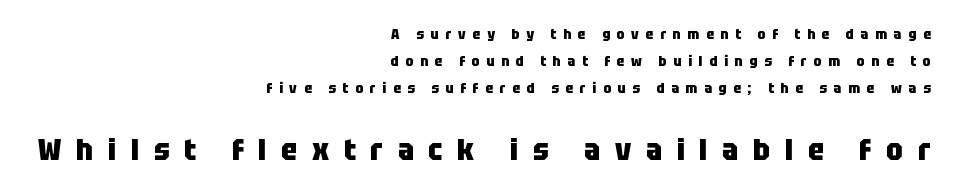
Words float on clear page, feet unadorned. Between one letter and the next there's a generous, obvious gap. This rendering uses right alignment, leaving the left contour irregular. Nope, no serifs anywhere on these letters. Style check: upright.
